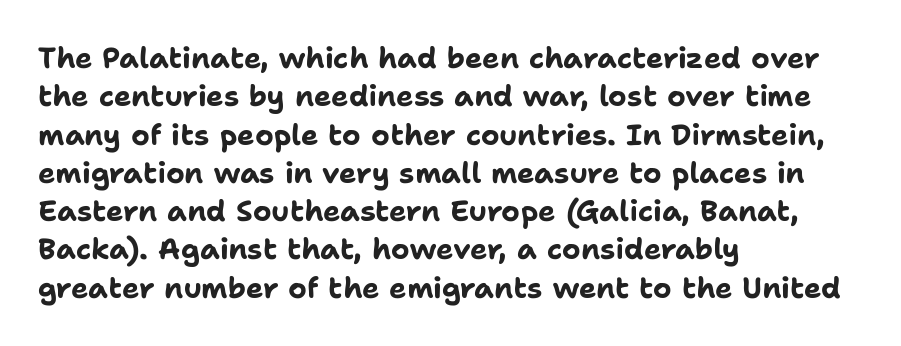
Q: Is the text bold? A: Yes.
Q: Is the text italic (slanted)? A: No, it is upright.
Q: Is the typeface a serif or a sans-serif typeface? A: Sans-serif.
Q: Is the text underlined? A: No.
Q: How is the paragraph aligned? A: Left-aligned.
Q: Is the spacing between letters normal or unusually wide? A: Normal.
Q: Is the spacing between lines tight, normal or loose? A: Normal.
Q: Width (condensed, normal, or wide)? A: Normal.
Q: Stroke contrast? A: Low.
Q: x-height? A: Medium.
Q: Monospaced? A: No.
